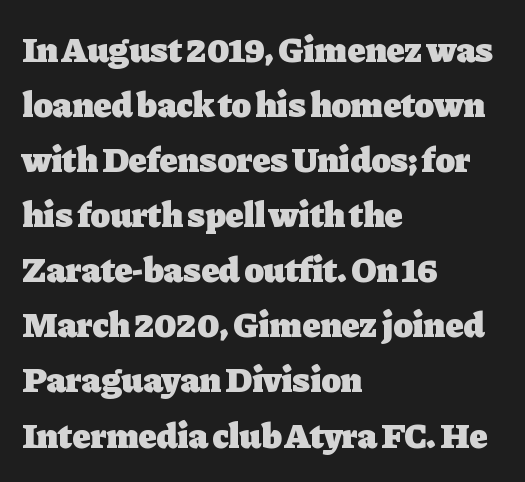
Q: Is the text bold? A: Yes.
Q: Is the text italic (slanted)? A: No, it is upright.
Q: Is the typeface a serif or a sans-serif typeface? A: Serif.
Q: Is the text underlined? A: No.
Q: How is the paragraph aligned? A: Left-aligned.
Q: Is the spacing between letters normal or unusually wide? A: Normal.
Q: Is the spacing between lines tight, normal or loose? A: Normal.
Q: Width (condensed, normal, or wide)? A: Normal.
Q: Stroke contrast? A: Low.
Q: x-height? A: Medium.
Q: Monospaced? A: No.
